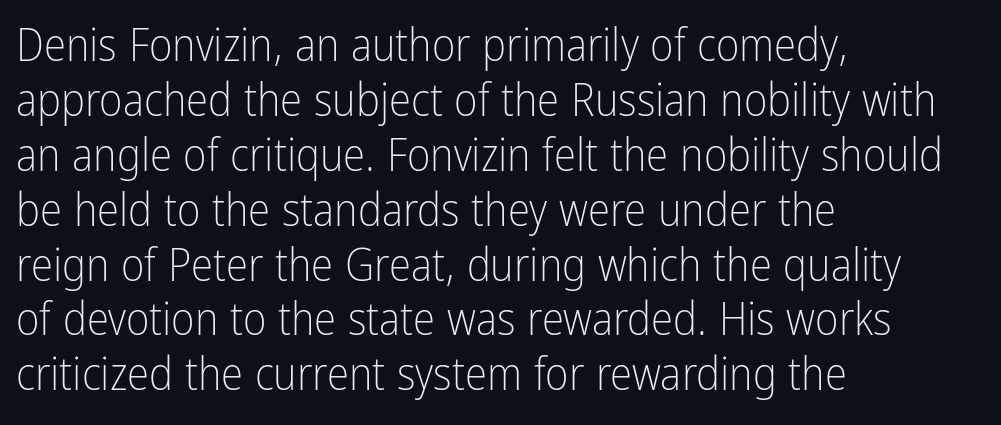
{"serif": "no", "italic": "no", "bold": "no", "weight": "light", "width": "condensed", "stroke_contrast": "low", "x_height": "medium", "monospaced": "no", "underline": "no", "align": "left", "line_spacing_ratio": 1.22, "letter_spacing": "normal", "letter_spacing_em": 0.0, "glyph_px": 45}
